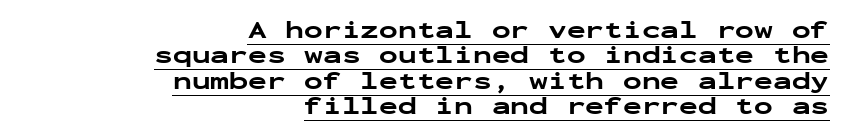
The image shows 25 px bold type, upright; set right-aligned, tight line spacing (1.02x), normal letter spacing, underlined.
